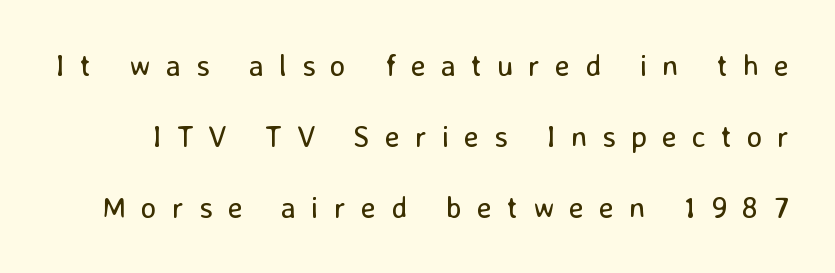
Q: Is the text bold? A: No.
Q: Is the text italic (slanted)? A: No, it is upright.
Q: Is the typeface a serif or a sans-serif typeface? A: Sans-serif.
Q: Is the text underlined? A: No.
Q: Is the spacing between letters normal or unusually wide? A: Unusually wide.
Q: Is the spacing between lines tight, normal or loose? A: Loose.
Q: Width (condensed, normal, or wide)? A: Normal.
Q: Stroke contrast? A: Low.
Q: x-height? A: Medium.
Q: Monospaced? A: No.
